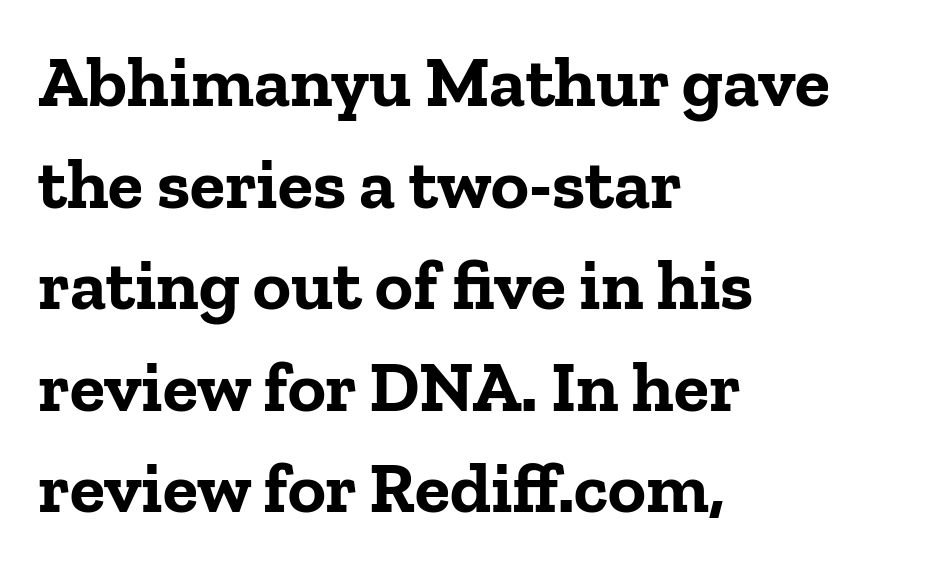
The image shows 72 px bold serif type, upright; set left-aligned, normal line spacing (1.41x), normal letter spacing, not underlined; low stroke contrast and a medium x-height.
